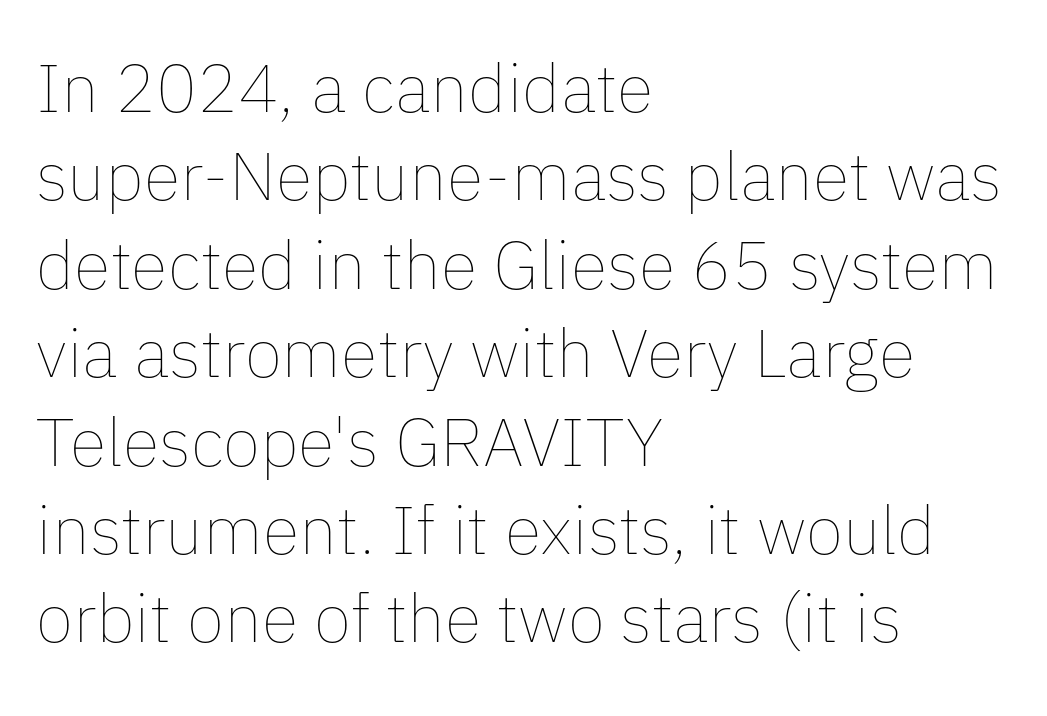
The image shows 68 px thin type, upright; set left-aligned, normal line spacing (1.3x), normal letter spacing, not underlined; low stroke contrast and a medium x-height.
